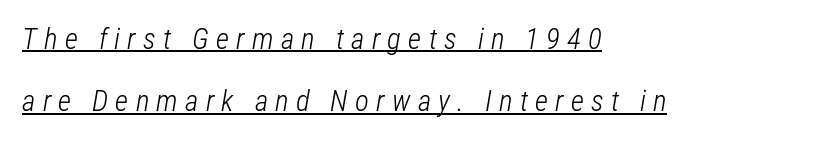
Tall strokes in this sample are angled rather than plumb. Tracking here is generous; glyphs stand well apart from one another. Reading down the block, your eye returns to a fixed left position each line. Character widths vary here, with narrow letters taking less room than wide ones. The rendering uses the underline text-decoration.
